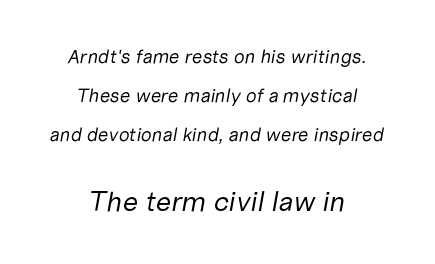
{"italic": "yes", "lean": "right", "slant_degrees": 10, "bold": "no", "weight": "regular", "width": "normal", "stroke_contrast": "low", "x_height": "medium", "monospaced": "no", "underline": "no", "align": "center", "line_spacing": "loose", "line_spacing_ratio": 2.05, "letter_spacing": "normal", "letter_spacing_em": 0.0, "larger_block": "second", "size_ratio": 1.47, "glyph_px": 28}
